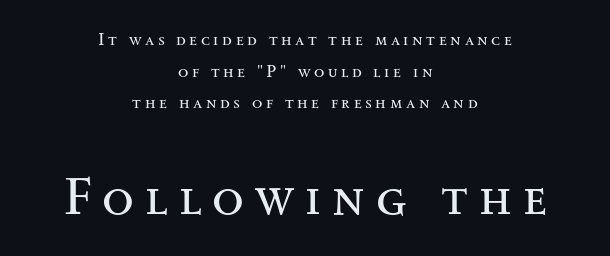
The image shows 52 px regular-weight, wide serif type, upright; set centered, line spacing 1.86x, unusually wide letter spacing (+0.21 em), not underlined; the second (bottom) block is 3.06x larger; medium stroke contrast and a small x-height.
